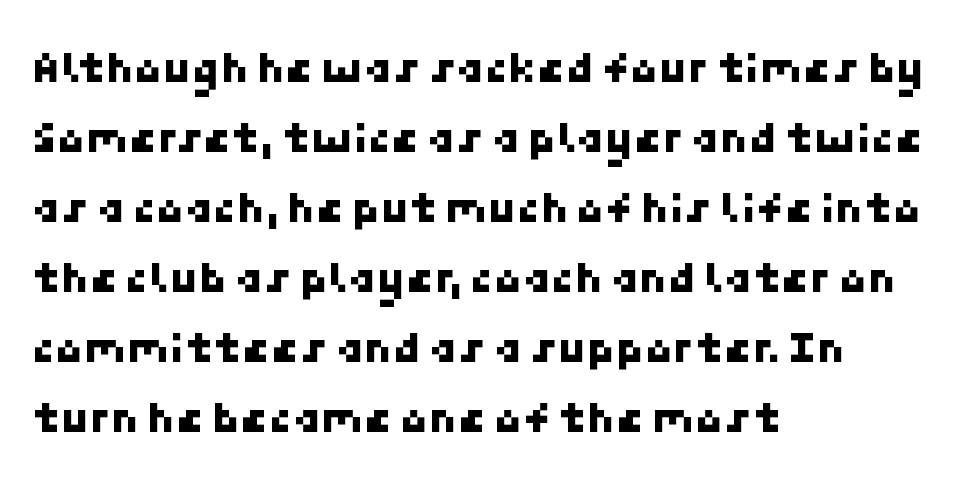
Notice how the passage keeps a crisp vertical edge on the left only. The horizontal fit of the characters is conventional and even. Bare-footed words on every line. This rendering employs a face without finishing strokes, i.e., a sans-serif.
